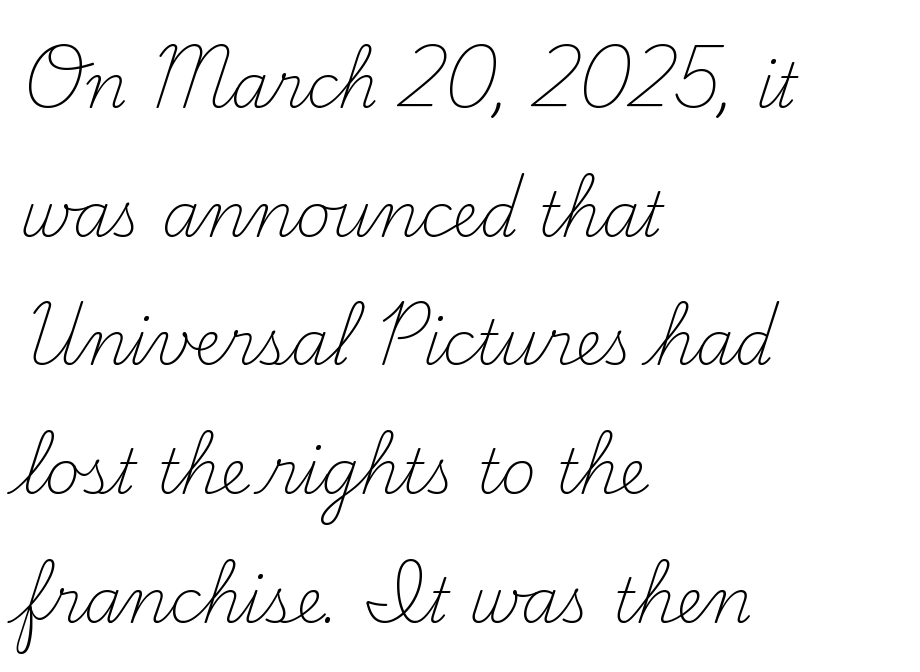
Q: Is the text bold? A: No.
Q: Is the text italic (slanted)? A: Yes.
Q: Is the text underlined? A: No.
Q: How is the paragraph aligned? A: Left-aligned.
Q: Is the spacing between letters normal or unusually wide? A: Normal.
Q: Is the spacing between lines tight, normal or loose? A: Loose.
Q: Width (condensed, normal, or wide)? A: Normal.
Q: Stroke contrast? A: Medium.
Q: x-height? A: Small.
Q: Monospaced? A: No.
